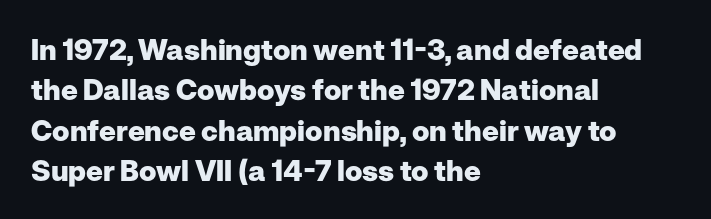
Q: Is the text bold? A: Yes.
Q: Is the text italic (slanted)? A: No, it is upright.
Q: Is the typeface a serif or a sans-serif typeface? A: Sans-serif.
Q: Is the text underlined? A: No.
Q: How is the paragraph aligned? A: Left-aligned.
Q: Is the spacing between letters normal or unusually wide? A: Normal.
Q: Is the spacing between lines tight, normal or loose? A: Normal.
Q: Width (condensed, normal, or wide)? A: Normal.
Q: Stroke contrast? A: Low.
Q: x-height? A: Medium.
Q: Monospaced? A: No.
